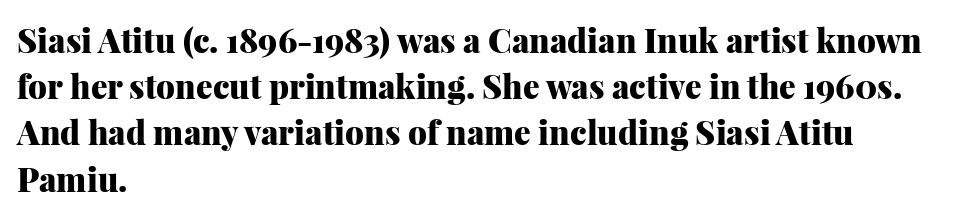
A typesetter would call this proportional, since set widths differ per character. Compared with a centered layout, this one pins lines to the left instead. The block of text has a typical density, with ordinary space between rows. The letters stand upright; this is a roman face. What kind of face is this? One with serifs. The characters look thick and weighty, a clear bold.
